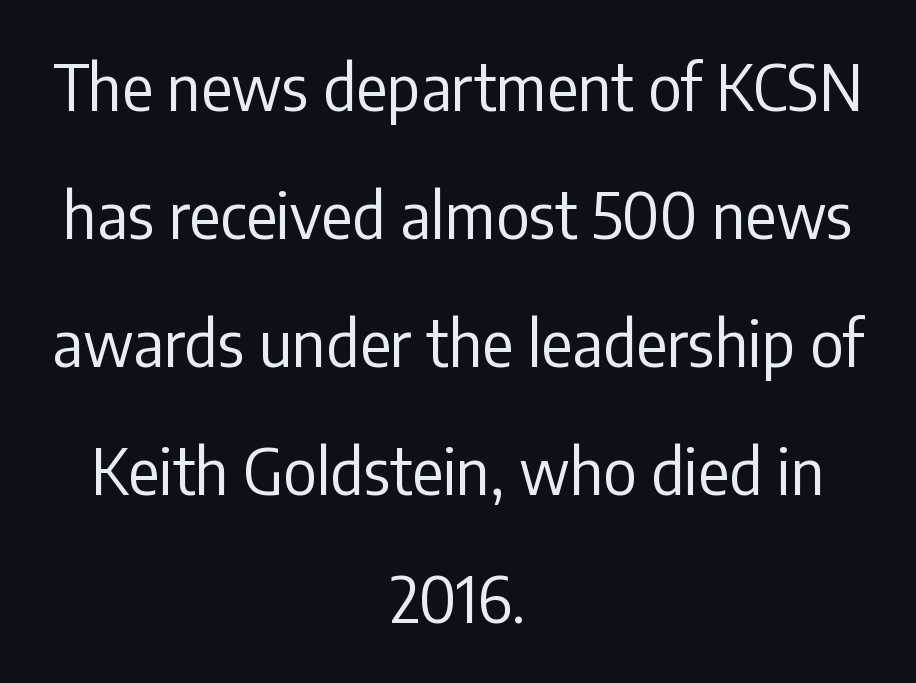
Q: Is the text bold? A: No.
Q: Is the text italic (slanted)? A: No, it is upright.
Q: Is the typeface a serif or a sans-serif typeface? A: Sans-serif.
Q: Is the text underlined? A: No.
Q: How is the paragraph aligned? A: Centered.
Q: Is the spacing between letters normal or unusually wide? A: Normal.
Q: Is the spacing between lines tight, normal or loose? A: Loose.
Q: Width (condensed, normal, or wide)? A: Condensed.
Q: Stroke contrast? A: Low.
Q: x-height? A: Medium.
Q: Monospaced? A: No.
